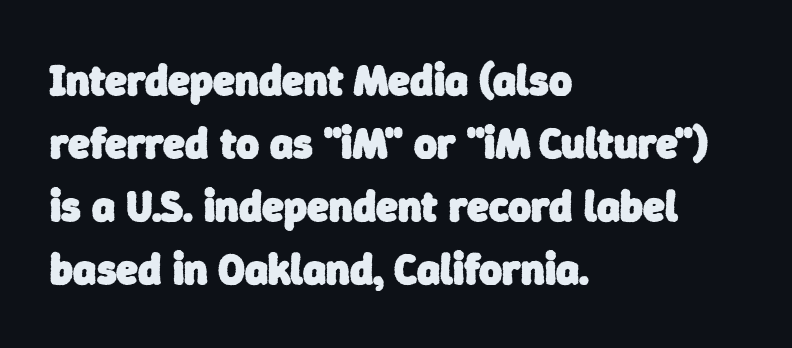
{"serif": "no", "bold": "yes", "weight": "heavy", "width": "normal", "stroke_contrast": "low", "x_height": "medium", "monospaced": "no", "underline": "no", "align": "left", "line_spacing": "normal", "line_spacing_ratio": 1.43, "letter_spacing": "normal", "letter_spacing_em": 0.0, "glyph_px": 44}
